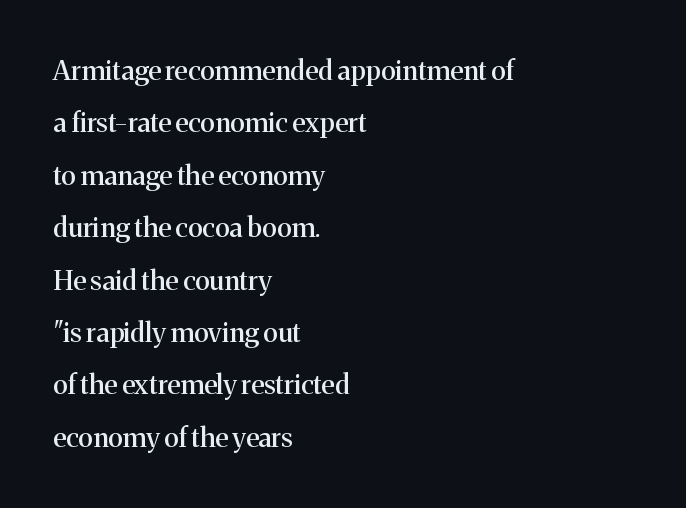
{"italic": "no", "underline": "no", "align": "left", "line_spacing": "loose", "line_spacing_ratio": 1.94, "letter_spacing": "normal", "letter_spacing_em": 0.0, "glyph_px": 27}
